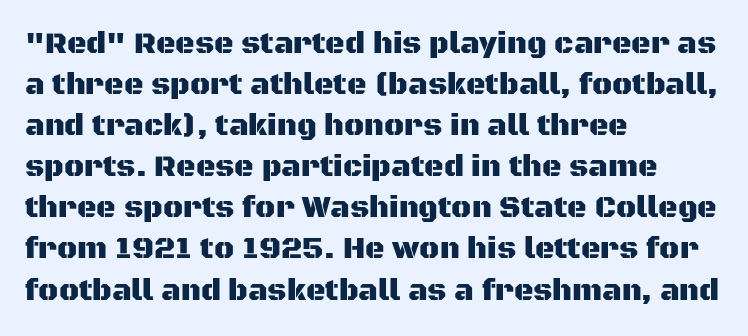
The image shows 30 px sans-serif type, upright; set left-aligned, normal line spacing (1.37x), normal letter spacing, not underlined; medium stroke contrast and a large x-height.
